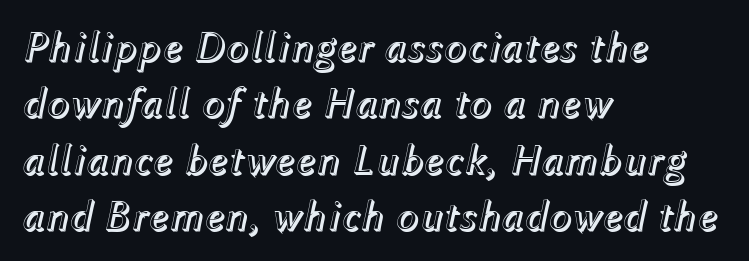
The image shows 43 px text type, italic (leaning right); set left-aligned, normal line spacing (1.31x), normal letter spacing, not underlined; a medium x-height.
